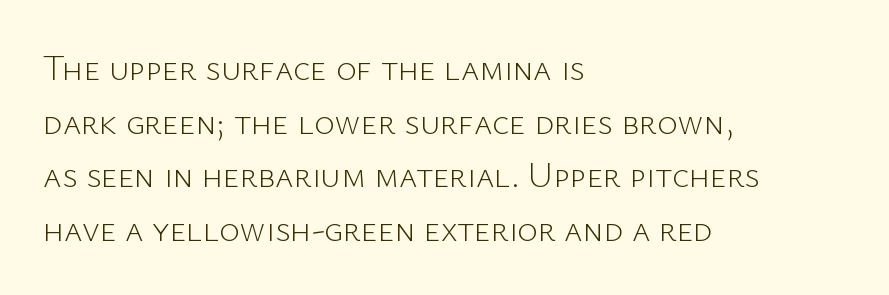
{"serif": "no", "italic": "no", "bold": "no", "weight": "light", "width": "normal", "stroke_contrast": "low", "x_height": "medium", "monospaced": "no", "underline": "no", "align": "left", "line_spacing": "normal", "line_spacing_ratio": 1.53, "letter_spacing": "normal", "letter_spacing_em": 0.0, "glyph_px": 35}
